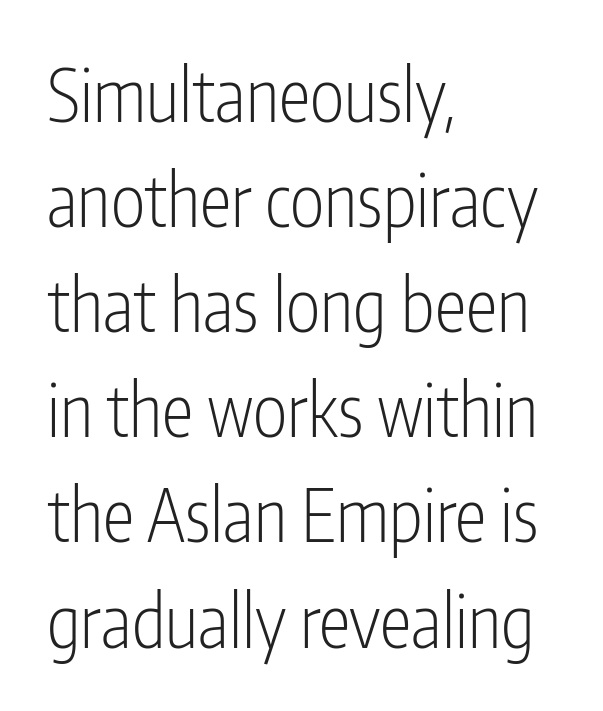
Q: Is the text bold? A: No.
Q: Is the text italic (slanted)? A: No, it is upright.
Q: Is the typeface a serif or a sans-serif typeface? A: Sans-serif.
Q: Is the text underlined? A: No.
Q: How is the paragraph aligned? A: Left-aligned.
Q: Is the spacing between letters normal or unusually wide? A: Normal.
Q: Is the spacing between lines tight, normal or loose? A: Normal.
Q: Width (condensed, normal, or wide)? A: Condensed.
Q: Stroke contrast? A: Low.
Q: x-height? A: Medium.
Q: Monospaced? A: No.
